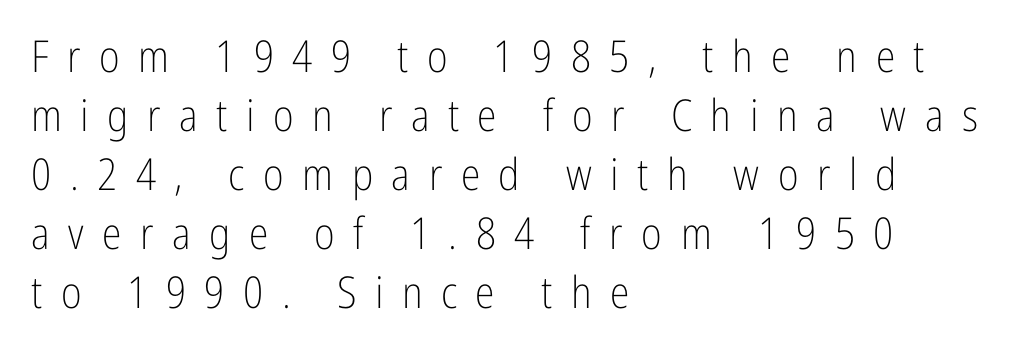
Q: Is the text bold? A: No.
Q: Is the text italic (slanted)? A: No, it is upright.
Q: Is the typeface a serif or a sans-serif typeface? A: Sans-serif.
Q: Is the text underlined? A: No.
Q: How is the paragraph aligned? A: Left-aligned.
Q: Is the spacing between letters normal or unusually wide? A: Unusually wide.
Q: Is the spacing between lines tight, normal or loose? A: Normal.
Q: Width (condensed, normal, or wide)? A: Condensed.
Q: Stroke contrast? A: Low.
Q: x-height? A: Medium.
Q: Monospaced? A: No.
